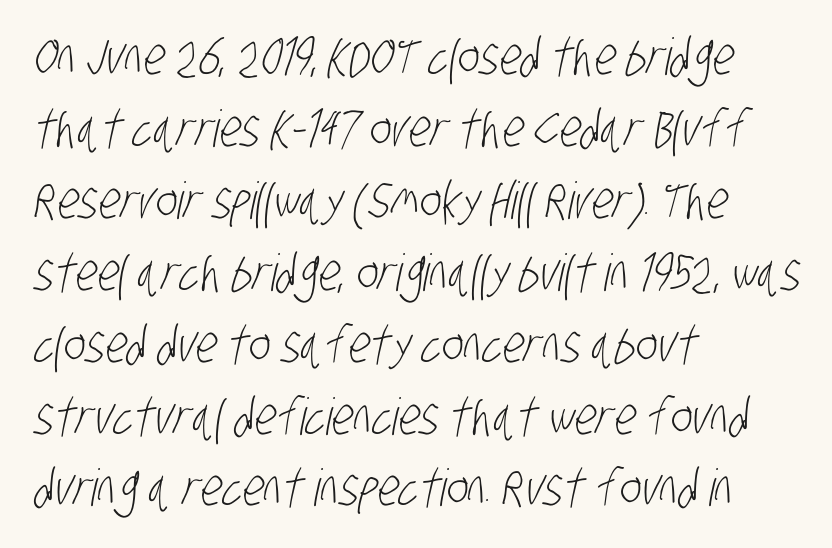
Unbolded letterforms with no extra heft. Does the copy run flush right? No — it runs flush left. No word sits above an underline. Is this a fixed-width face? No — the glyphs have proportional, varying widths. The passage shown has conventional tracking throughout.
